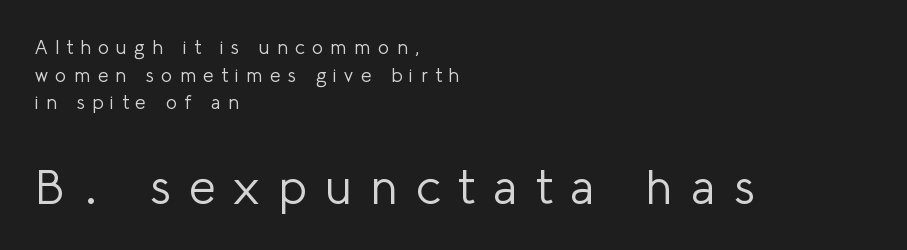
The image shows 48 px light sans-serif type, upright; set left-aligned, normal line spacing (1.45x), unusually wide letter spacing (+0.38 em), not underlined; the second (bottom) block is 2.53x larger; low stroke contrast and a medium x-height.
